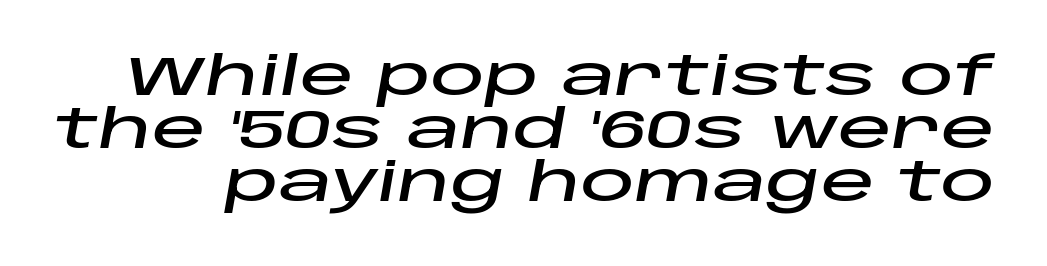
Q: Is the text italic (slanted)? A: Yes, it leans right by about 10 degrees.
Q: Is the text underlined? A: No.
Q: Is the spacing between letters normal or unusually wide? A: Normal.
Q: Is the spacing between lines tight, normal or loose? A: Tight.
Q: Width (condensed, normal, or wide)? A: Wide.
Q: Stroke contrast? A: Low.
Q: x-height? A: Large.
Q: Monospaced? A: No.
